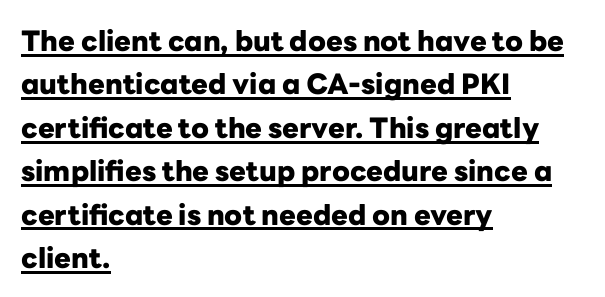
Summary of weight: heavy, a full bold. The passage shown is typed in a proportional face where columns would drift. Is there an underline? Yes — a line sits under the letters. Does the leading feel generous? No, just average.
